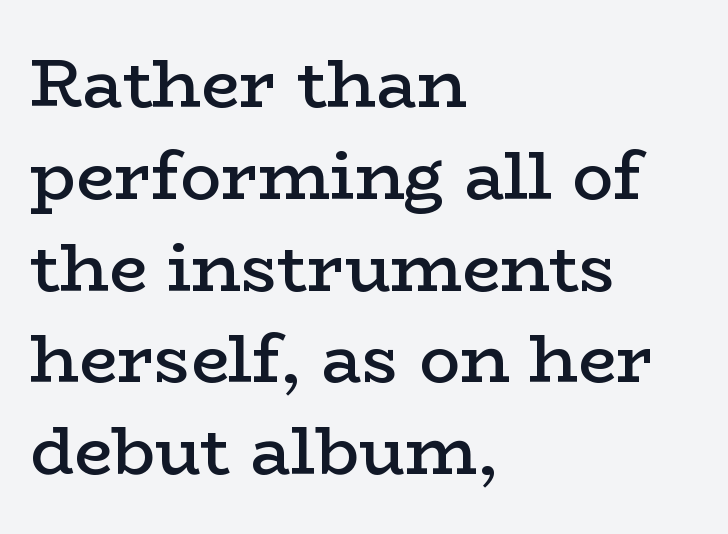
{"serif": "yes", "italic": "no", "bold": "semi", "weight": "semibold", "width": "wide", "stroke_contrast": "low", "x_height": "medium", "monospaced": "no", "underline": "no", "align": "left", "line_spacing": "normal", "line_spacing_ratio": 1.35, "letter_spacing": "normal", "letter_spacing_em": 0.0, "glyph_px": 68}
